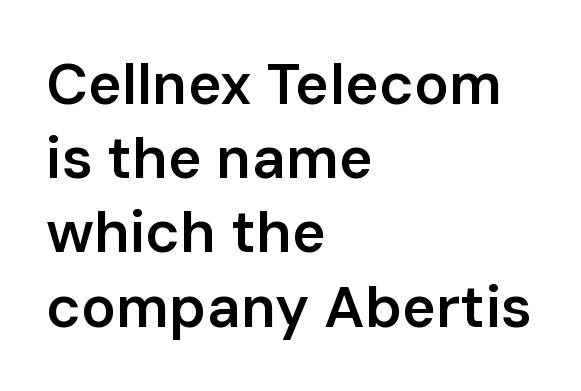
{"serif": "no", "italic": "no", "bold": "semi", "weight": "semibold", "width": "normal", "stroke_contrast": "low", "x_height": "medium", "monospaced": "no", "underline": "no", "align": "left", "line_spacing": "normal", "line_spacing_ratio": 1.28, "letter_spacing": "normal", "letter_spacing_em": 0.0, "glyph_px": 58}
